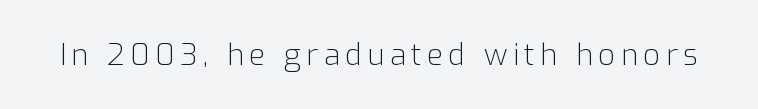
{"serif": "no", "italic": "no", "bold": "no", "weight": "light", "width": "normal", "stroke_contrast": "low", "x_height": "medium", "monospaced": "no", "underline": "no", "glyph_px": 30}
